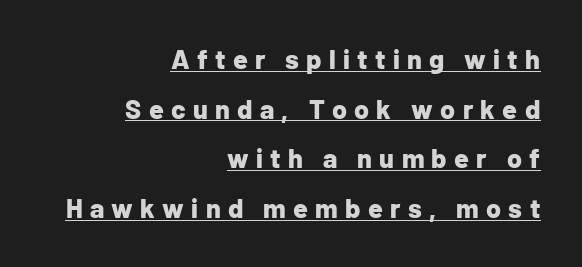
The image shows 27 px bold type, upright; set right-aligned, line spacing 1.84x, unusually wide letter spacing (+0.27 em), underlined.
